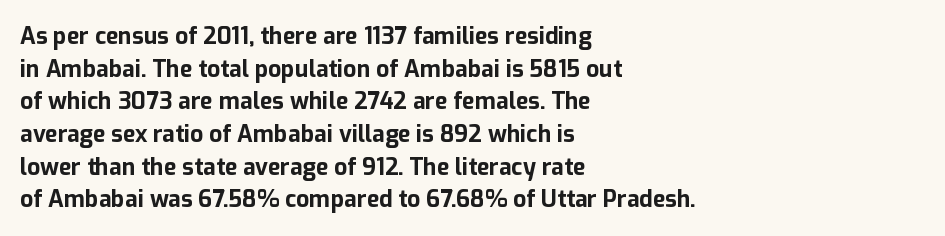
Here the glyphs are tracked normally, forming tight word shapes. One-word summary of the alignment: left. In terms of posture, this sample is upright. Notice how thick the strokes are: this is what a full bold looks like. The lines sit at an ordinary, default distance from one another.
